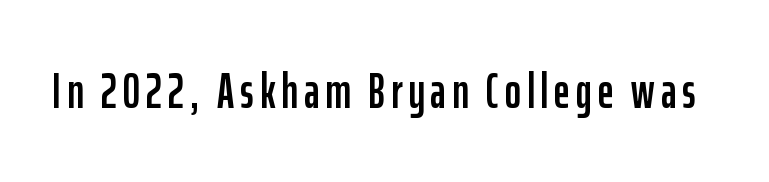
Q: Is the text italic (slanted)? A: No, it is upright.
Q: Is the typeface a serif or a sans-serif typeface? A: Sans-serif.
Q: Is the text underlined? A: No.
Q: Width (condensed, normal, or wide)? A: Condensed.
Q: Stroke contrast? A: Low.
Q: x-height? A: Medium.
Q: Monospaced? A: No.
